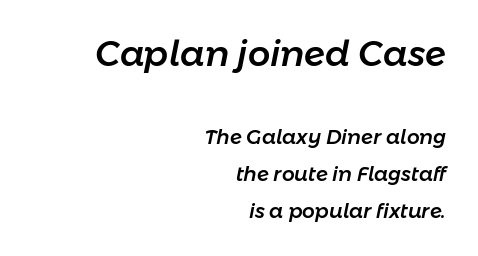
Notice how the stems are inclined rather than vertical — that's the hallmark of italics. The ragged edge is on the left, which tells us the setting is flush right. Between these two stacked blocks, the higher one wins on size. The space beneath each line is pristine and unruled.
